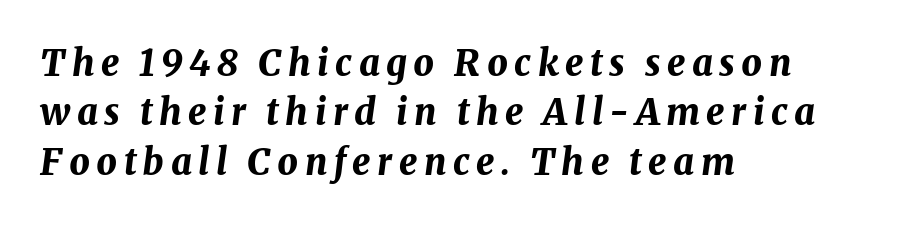
{"italic": "yes", "lean": "right", "slant_degrees": 8, "bold": "yes", "weight": "bold", "width": "normal", "stroke_contrast": "medium", "x_height": "medium", "monospaced": "no", "underline": "no", "align": "left", "line_spacing": "normal", "line_spacing_ratio": 1.37, "glyph_px": 36}
